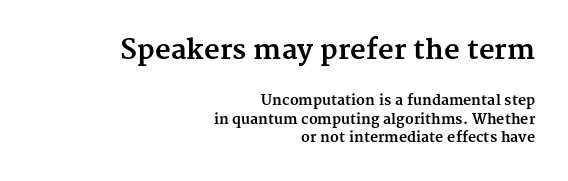
A typesetter would mark this as roman, not italic. How heavy is the stroke? Heavy — this is a bold. How would I describe the line gaps? Plain and ordinary. This sample uses plain, unmodified letter spacing. Anything drawn beneath the words? Only blank space. The lines in this sample share a right terminus and differ only in where they begin.
